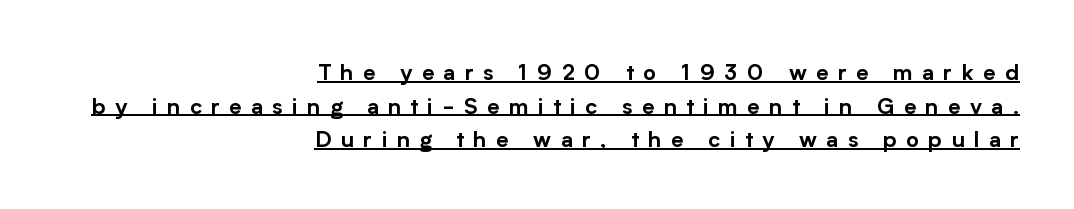
{"italic": "no", "underline": "yes", "align": "right", "line_spacing": "normal", "line_spacing_ratio": 1.53, "letter_spacing": "wide", "letter_spacing_em": 0.43, "glyph_px": 22}
